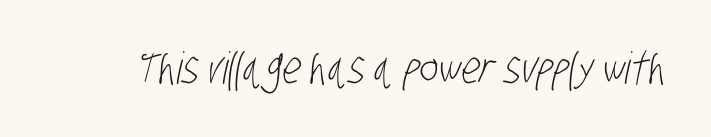
{"serif": "no", "bold": "no", "weight": "light", "width": "condensed", "stroke_contrast": "low", "x_height": "large", "monospaced": "no", "underline": "no", "letter_spacing": "normal", "letter_spacing_em": 0.0, "glyph_px": 44}
